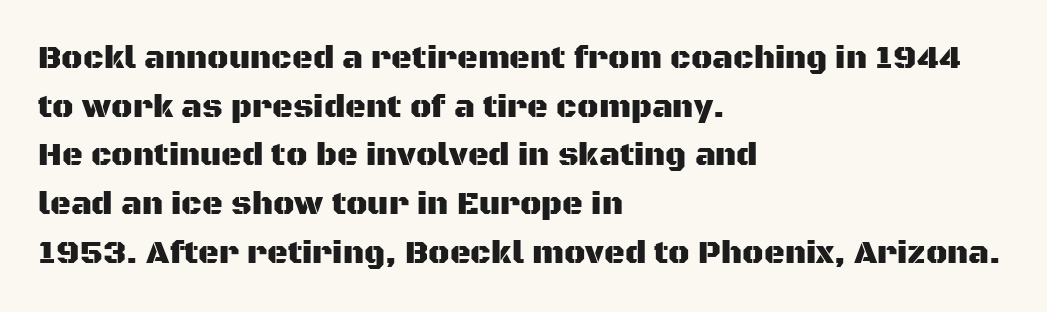
Q: Is the text italic (slanted)? A: No, it is upright.
Q: Is the typeface a serif or a sans-serif typeface? A: Sans-serif.
Q: Is the text underlined? A: No.
Q: How is the paragraph aligned? A: Left-aligned.
Q: Is the spacing between letters normal or unusually wide? A: Normal.
Q: Is the spacing between lines tight, normal or loose? A: Normal.
Q: Width (condensed, normal, or wide)? A: Normal.
Q: Stroke contrast? A: Medium.
Q: x-height? A: Large.
Q: Monospaced? A: No.
